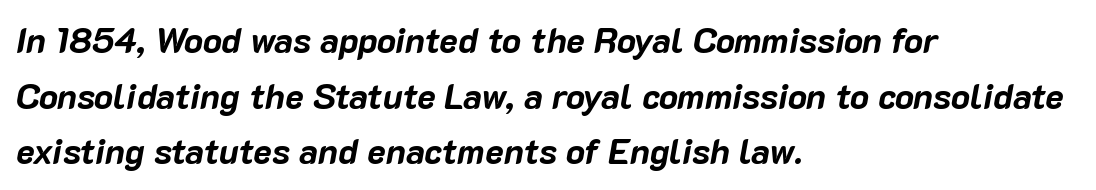
Rule under the text: the space is simply empty. Looking at the ascenders, they clearly lean. Summary of weight: heavy, a full bold. You could not count columns in this text — the font is proportionally spaced.
